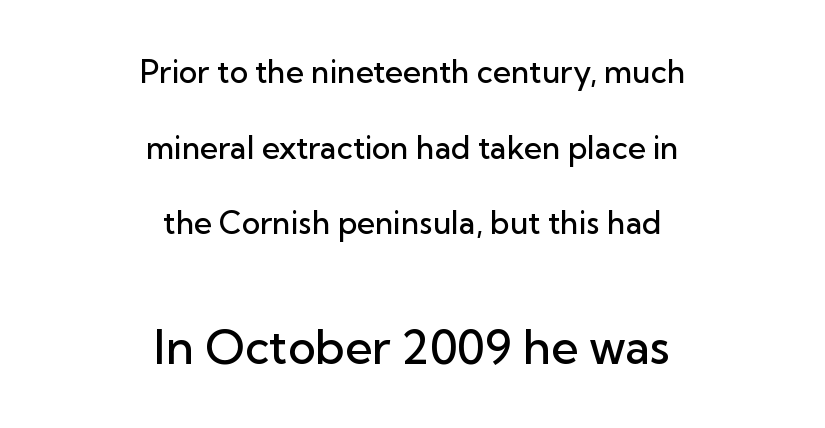
The image shows 47 px semibold sans-serif type, upright; set centered, loose line spacing (2.44x), normal letter spacing, not underlined; the second (bottom) block is 1.52x larger; low stroke contrast and a medium x-height.
